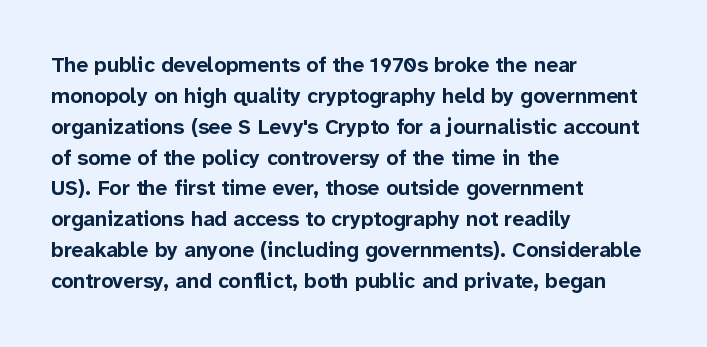
Posture: vertical. A classic flush-left, rag-right setting is used for this passage. Horizontal bands of white between lines are of average thickness. Each word holds together tightly as a unit, with standard inter-letter gaps. The font is running at its bold setting.
